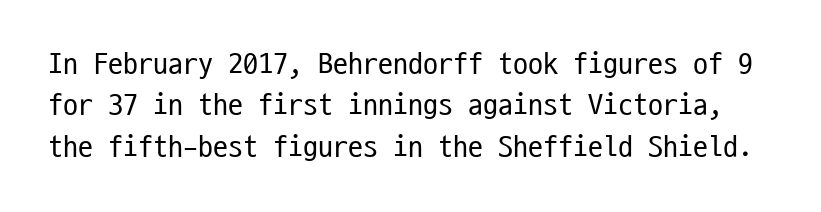
The letters carry no serifs — their stems end cleanly without finishing strokes. The face looks like a standard text weight, possibly lighter. Quick note: interline space is typical. The tracking reads as untouched default to a designer's eye.
